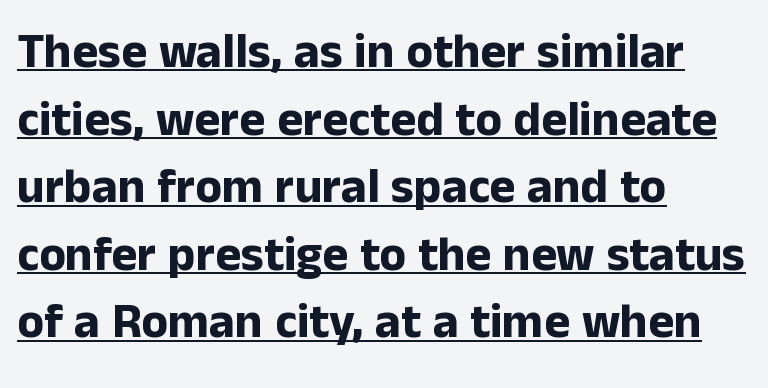
{"serif": "no", "italic": "no", "bold": "yes", "weight": "bold", "width": "normal", "stroke_contrast": "low", "x_height": "medium", "monospaced": "no", "underline": "yes", "align": "left", "line_spacing": "normal", "line_spacing_ratio": 1.38, "letter_spacing": "normal", "letter_spacing_em": 0.0, "glyph_px": 49}
